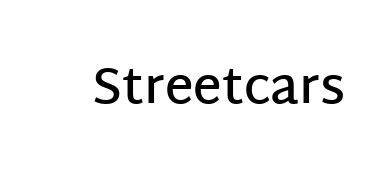
A typesetter would call this proportional, since set widths differ per character. No word sits above an underline. Serif or sans? Sans — the stroke terminals are bare. This is roman type, the default non-slanted kind. I'd describe the lettering as semibold — firm but not a full bold.
